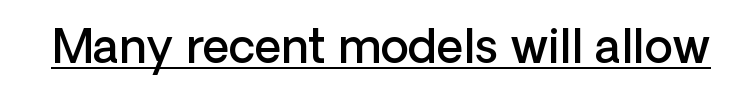
Proportional: the letters do not fall into vertical columns. Are there feet on the stems? There aren't — it's a sans. A typesetter would call this zero additional tracking. The rendering uses the underline text-decoration.
